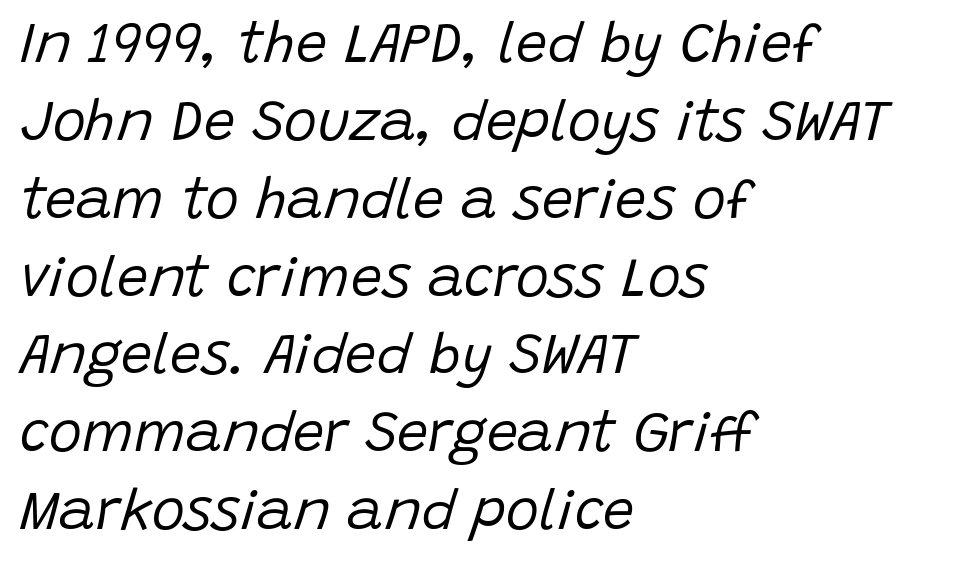
Q: Is the text bold? A: No.
Q: Is the text italic (slanted)? A: Yes, it leans right by about 15 degrees.
Q: Is the text underlined? A: No.
Q: How is the paragraph aligned? A: Left-aligned.
Q: Is the spacing between letters normal or unusually wide? A: Normal.
Q: Is the spacing between lines tight, normal or loose? A: Normal.
Q: Width (condensed, normal, or wide)? A: Normal.
Q: Stroke contrast? A: Low.
Q: x-height? A: Large.
Q: Monospaced? A: No.
